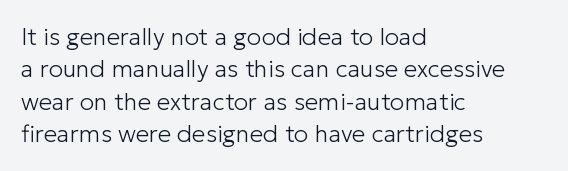
The typesetter chose a ragged-right arrangement here. In terms of letterspacing, this is plain default setting. Descenders hang freely into open space. A typesetter would call this leading conventional body-copy spacing. Stems and bowls with no extra thickness — not bold.
